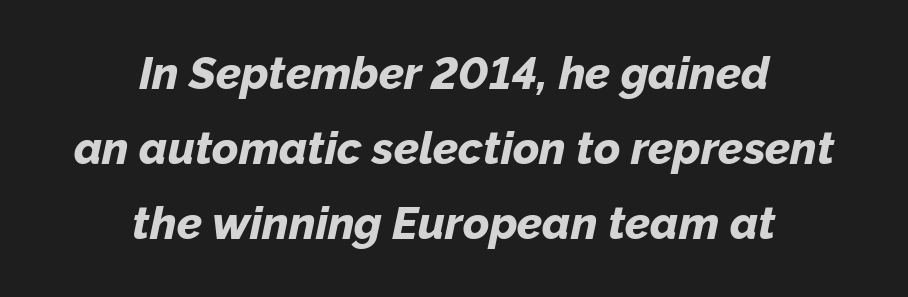
Each row of text sits above clean, open space. Does extra space separate the letters? No, they use regular spacing. Proportional: the letters do not fall into vertical columns. This is oblique type, the kind used for emphasis or titles. Honestly, the row spacing looks completely unremarkable.
